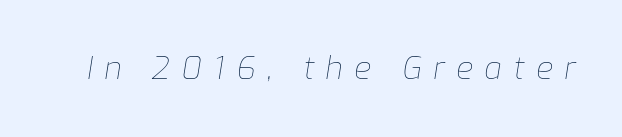
Each letter keeps its own natural width here, so spacing adapts to shape. Is the letter spacing exaggerated? Yes — the characters are pushed far apart. Observe the lean: these are italic letterforms. Is this a heavy cut? Hardly; it is regular or lighter. The strip under each line holds only bare page.
